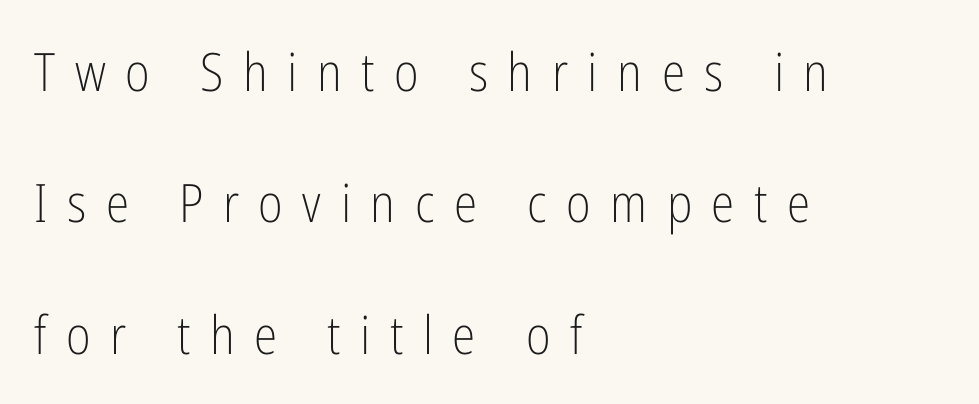
The image shows 53 px light, condensed sans-serif type, upright; set left-aligned, loose line spacing (2.48x), unusually wide letter spacing (+0.37 em), not underlined; low stroke contrast and a medium x-height.
